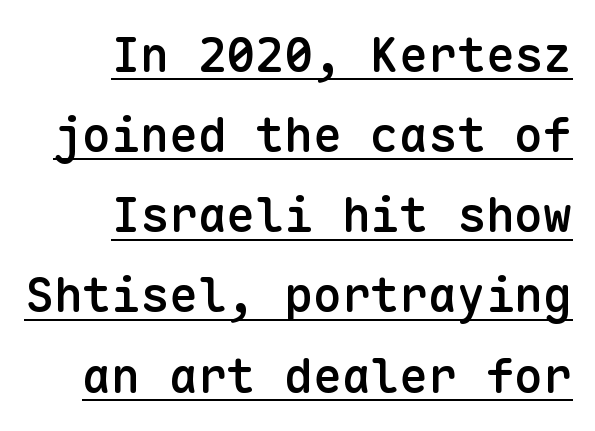
The image shows 48 px semibold sans-serif type, upright, monospaced; set right-aligned, normal line spacing (1.67x), normal letter spacing, underlined; low stroke contrast and a medium x-height.
